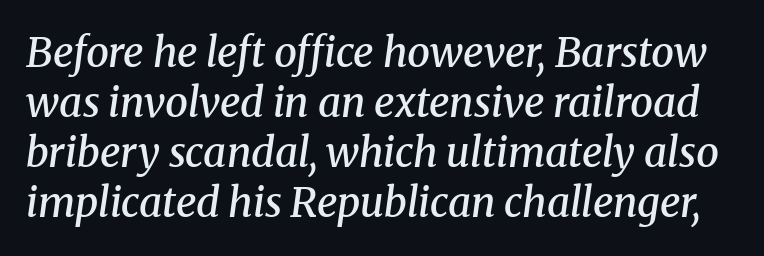
The image shows 41 px semibold serif type, italic (leaning right); set line spacing 1.22x, normal letter spacing, not underlined; medium stroke contrast and a medium x-height.
